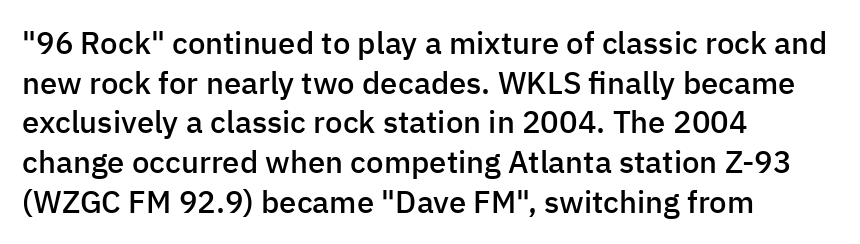
Regarding serifs, this sample does without them. Honestly, the row spacing looks completely unremarkable. You could not count columns in this text — the font is proportionally spaced. Spacing between characters is what you'd get straight out of the box. Line starts are locked; line ends wander.
